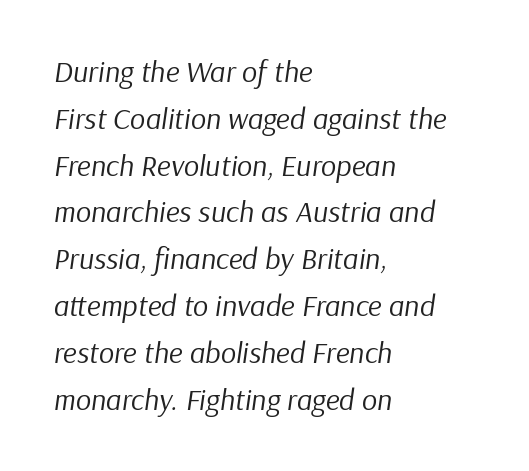
{"italic": "yes", "lean": "right", "slant_degrees": 9, "bold": "no", "weight": "regular", "width": "normal", "stroke_contrast": "low", "x_height": "medium", "monospaced": "no", "underline": "no", "align": "left", "line_spacing": "normal", "line_spacing_ratio": 1.56, "letter_spacing": "normal", "letter_spacing_em": 0.0, "glyph_px": 30}
